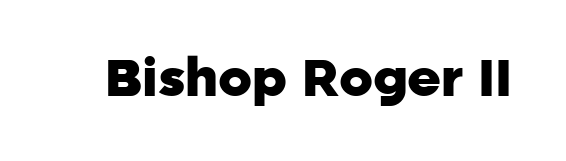
The image shows 52 px heavy sans-serif type, upright; set normal letter spacing, not underlined; low stroke contrast and a medium x-height.
